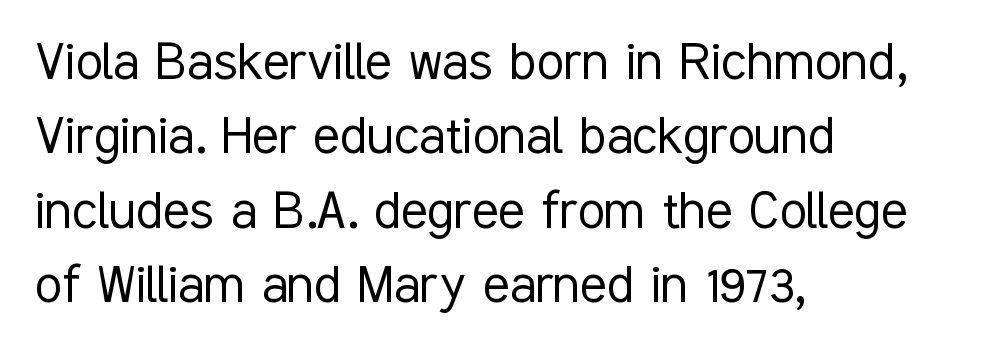
Q: Is the text bold? A: No.
Q: Is the text italic (slanted)? A: No, it is upright.
Q: Is the typeface a serif or a sans-serif typeface? A: Sans-serif.
Q: Is the text underlined? A: No.
Q: How is the paragraph aligned? A: Left-aligned.
Q: Is the spacing between letters normal or unusually wide? A: Normal.
Q: Width (condensed, normal, or wide)? A: Condensed.
Q: Stroke contrast? A: Low.
Q: x-height? A: Medium.
Q: Monospaced? A: No.
